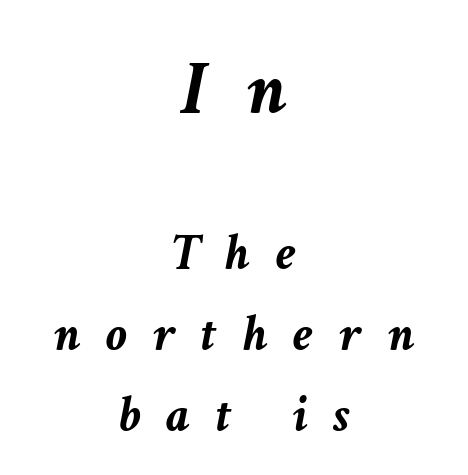
Q: Is the text bold? A: Yes.
Q: Is the text italic (slanted)? A: Yes, it leans right by about 11 degrees.
Q: Is the text underlined? A: No.
Q: How is the paragraph aligned? A: Centered.
Q: Is the spacing between letters normal or unusually wide? A: Unusually wide.
Q: Is the spacing between lines tight, normal or loose? A: Normal.
Q: Which block of text is set in a larger size, the first (top) or the second (bottom)? A: The first (top) one.
Q: Width (condensed, normal, or wide)? A: Normal.
Q: Stroke contrast? A: Low.
Q: x-height? A: Medium.
Q: Monospaced? A: No.
